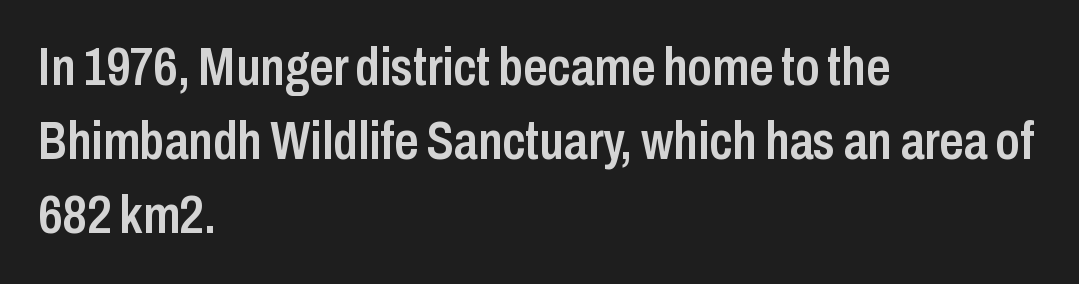
Q: Is the text bold? A: Semi-bold.
Q: Is the text italic (slanted)? A: No, it is upright.
Q: Is the typeface a serif or a sans-serif typeface? A: Sans-serif.
Q: Is the text underlined? A: No.
Q: How is the paragraph aligned? A: Left-aligned.
Q: Is the spacing between letters normal or unusually wide? A: Normal.
Q: Is the spacing between lines tight, normal or loose? A: Normal.
Q: Width (condensed, normal, or wide)? A: Condensed.
Q: Stroke contrast? A: Low.
Q: x-height? A: Medium.
Q: Monospaced? A: No.
